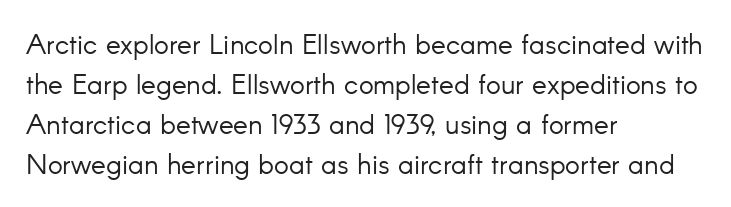
Observe the ordinary spacing: letters are neighbours, not strangers. This is the regular roman posture of the typeface. The letterforms sit at book weight or below. Descenders are the only things crossing below the line. Looks like regular typesetting: each glyph gets only the width it needs.
